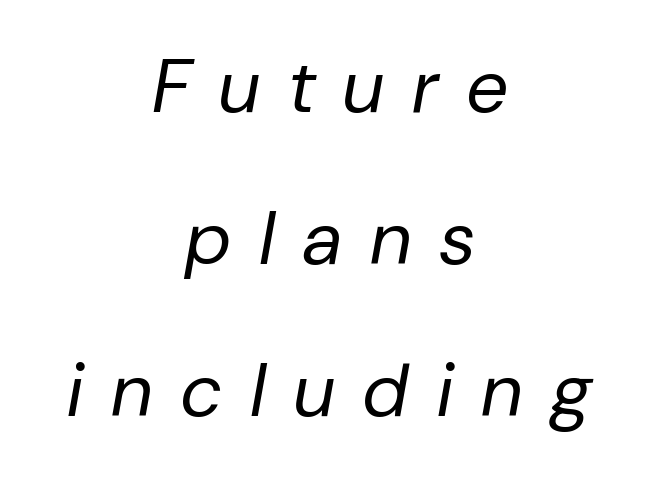
{"italic": "yes", "lean": "right", "slant_degrees": 10, "bold": "no", "weight": "regular", "width": "normal", "stroke_contrast": "low", "x_height": "medium", "monospaced": "no", "underline": "no", "align": "center", "line_spacing": "loose", "line_spacing_ratio": 2.03, "letter_spacing": "wide", "letter_spacing_em": 0.39, "glyph_px": 75}
